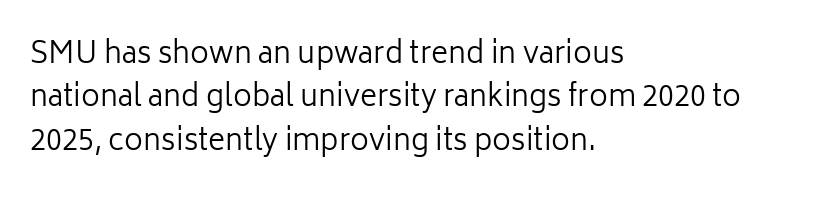
{"serif": "no", "italic": "no", "bold": "no", "weight": "regular", "width": "normal", "stroke_contrast": "low", "x_height": "medium", "monospaced": "no", "underline": "no", "align": "left", "line_spacing": "normal", "line_spacing_ratio": 1.5, "letter_spacing": "normal", "letter_spacing_em": 0.0, "glyph_px": 29}
